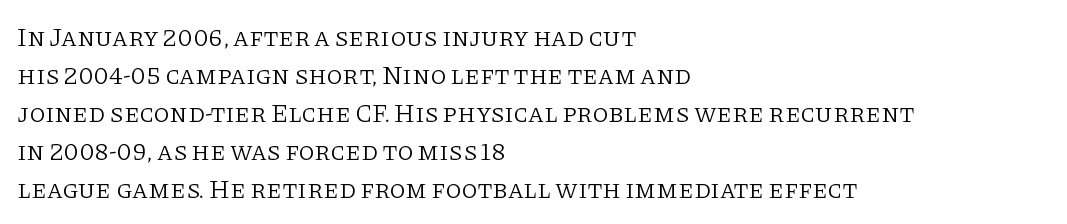
The image shows 26 px text type, upright; set left-aligned, normal line spacing (1.46x), normal letter spacing, not underlined.
